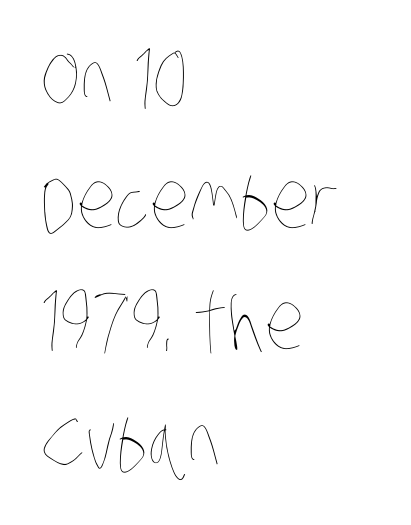
Characters follow at the spacing the type designer built in. The letters advance in unequal steps, a hallmark of proportional type. This block has exactly the height ordinary leading produces. These lines stack with their left ends in a neat column. The letters look calm and open, with moderate or lighter stems. The specimen omits any rule beneath the text block's lines.
